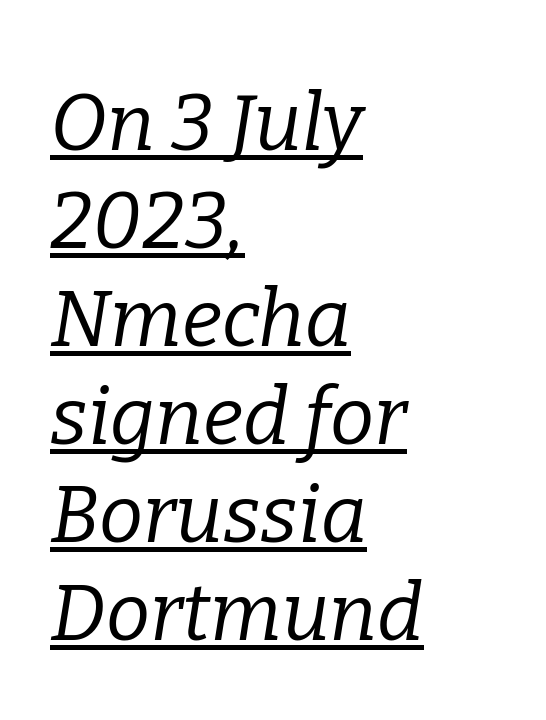
The letters are slanted; this is an italic face. Leftover space on each line is placed entirely after the last word. The face used here is proportionally spaced, like ordinary book or web type. Here the glyphs are tracked normally, forming tight word shapes. Letterform terminals end in serifs throughout the passage. Is this a heavy cut? Hardly; it is regular or lighter.
